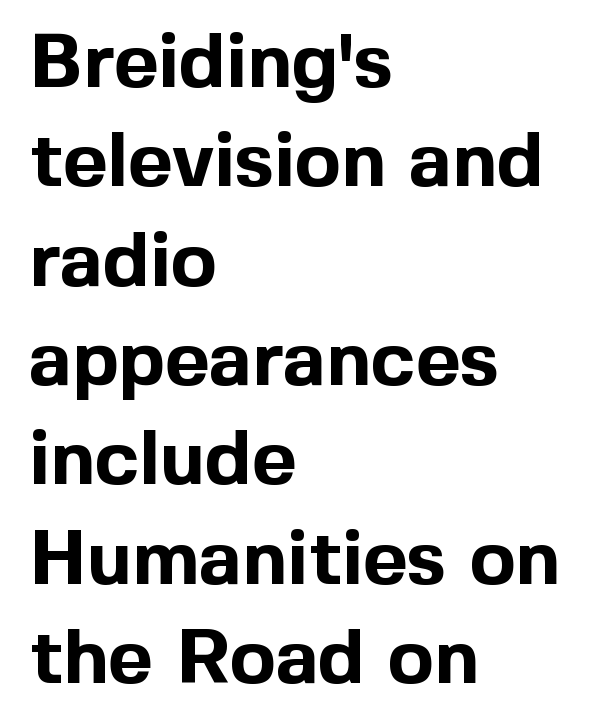
Does the type have serifs? No, each stem ends abruptly. In terms of leading, this rendering sits right in the middle. On the weight axis this lands at bold, roughly 700. The string is rendered with underlining switched off.
